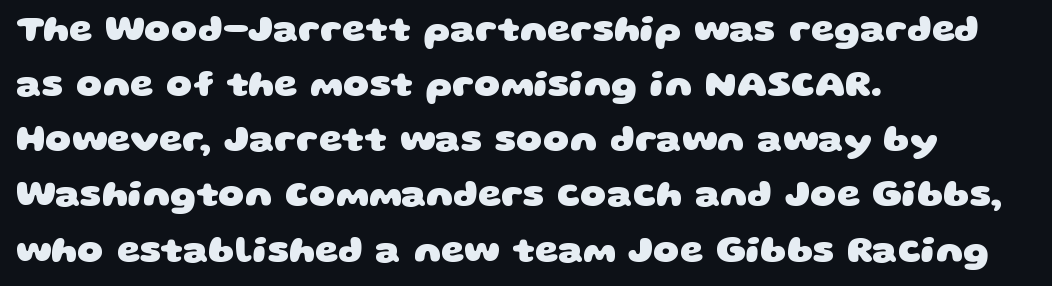
Typesetter's note: full bold, strokes at maximum text heaviness. The rendering uses natural spacing where letterforms have individual widths. In terms of leading, this rendering sits right in the middle. Inter-character spacing is left at the font's built-in metrics.
